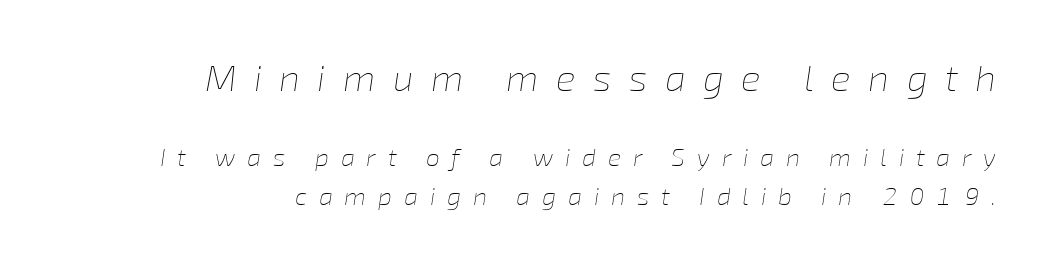
The image shows 37 px thin type, italic (leaning right); set right-aligned, normal line spacing (1.56x), unusually wide letter spacing (+0.47 em), not underlined; the first (top) block is 1.48x larger; low stroke contrast and a medium x-height.
